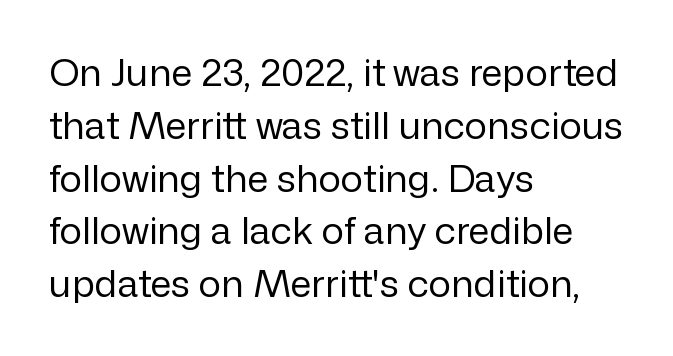
{"serif": "no", "italic": "no", "bold": "no", "weight": "regular", "width": "normal", "stroke_contrast": "low", "x_height": "medium", "monospaced": "no", "underline": "no", "align": "left", "line_spacing": "normal", "line_spacing_ratio": 1.39, "letter_spacing": "normal", "letter_spacing_em": 0.0, "glyph_px": 38}
